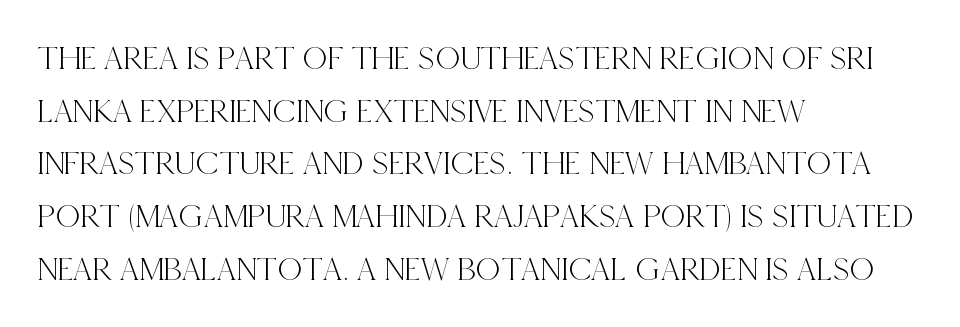
If you drew a ruler down the left edge, every line would touch it. Students, note that the glyphs here touch the page at normal intervals. The lines sit at an ordinary, default distance from one another. The letters advance in unequal steps, a hallmark of proportional type. In terms of letterform style, serifs are clearly present.
